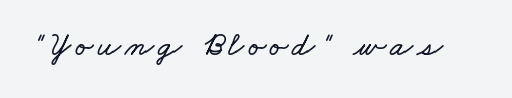
{"width": "wide", "stroke_contrast": "low", "x_height": "small", "monospaced": "no", "underline": "no", "glyph_px": 33}
